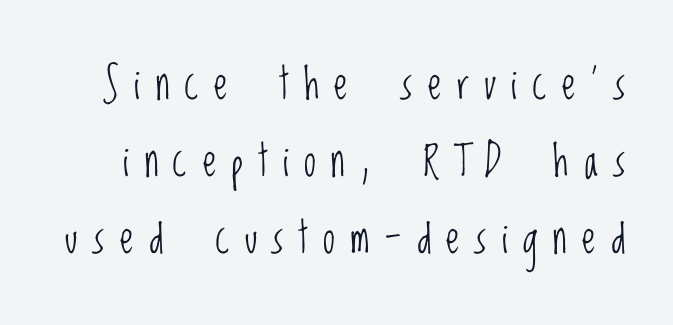
Q: Is the text bold? A: No.
Q: Is the text italic (slanted)? A: No, it is upright.
Q: Is the typeface a serif or a sans-serif typeface? A: Sans-serif.
Q: Is the text underlined? A: No.
Q: Is the spacing between letters normal or unusually wide? A: Unusually wide.
Q: Width (condensed, normal, or wide)? A: Condensed.
Q: Stroke contrast? A: Low.
Q: x-height? A: Large.
Q: Monospaced? A: No.
